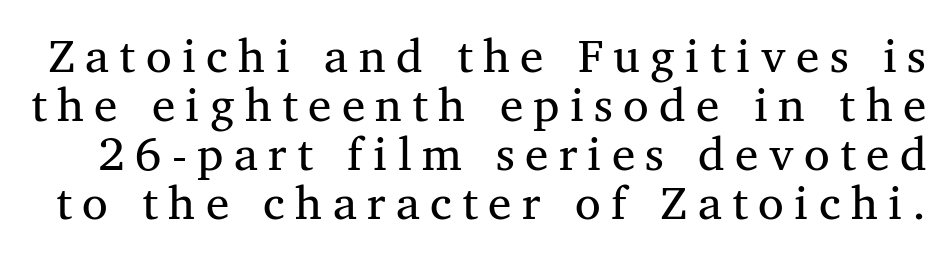
Q: Is the typeface a serif or a sans-serif typeface? A: Serif.
Q: Is the text underlined? A: No.
Q: Is the spacing between letters normal or unusually wide? A: Unusually wide.
Q: Is the spacing between lines tight, normal or loose? A: Tight.
Q: Width (condensed, normal, or wide)? A: Normal.
Q: Stroke contrast? A: Medium.
Q: x-height? A: Medium.
Q: Monospaced? A: No.
